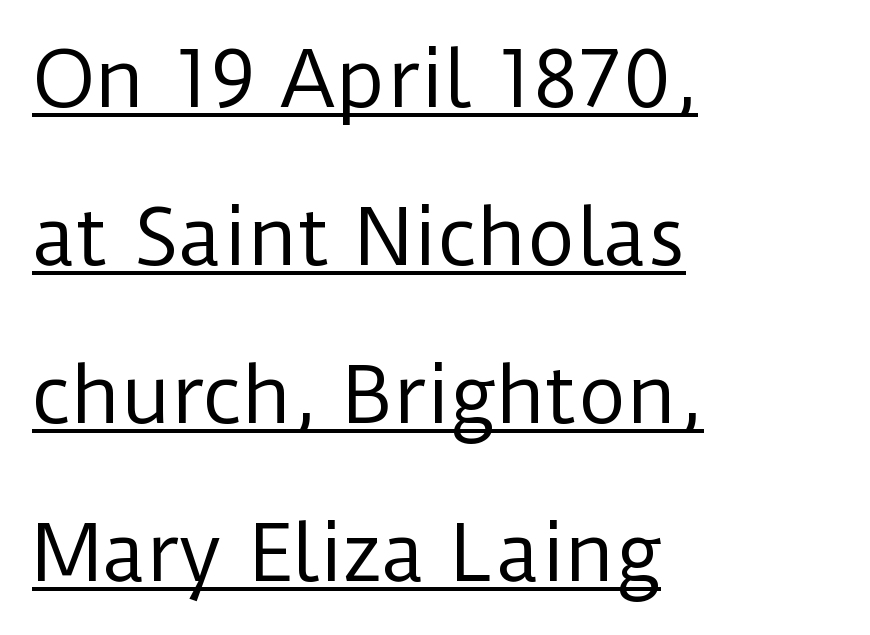
The image shows 76 px regular-weight sans-serif type, upright; set left-aligned, loose line spacing (2.08x), normal letter spacing, underlined; low stroke contrast and a medium x-height.
